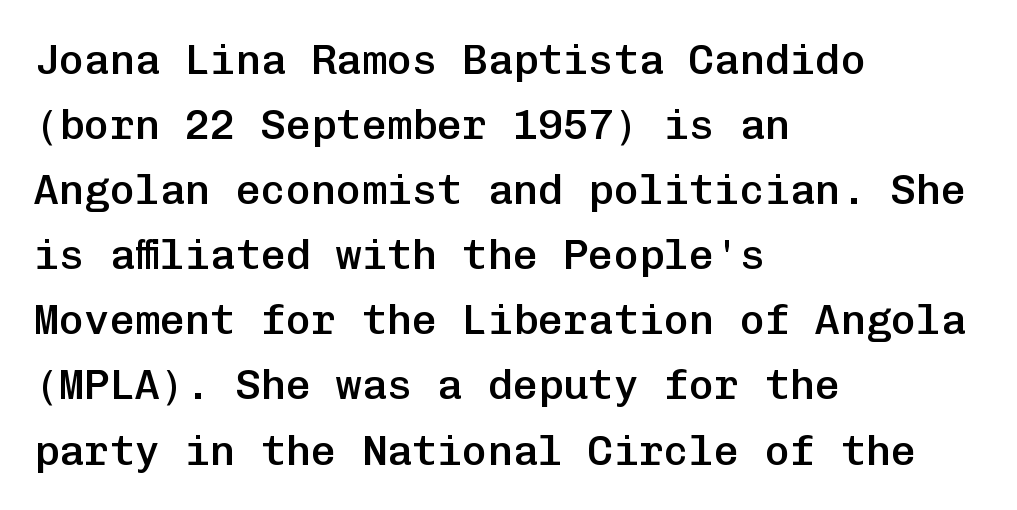
The image shows 42 px semibold sans-serif type, upright, monospaced; set left-aligned, normal line spacing (1.55x), normal letter spacing, not underlined; low stroke contrast and a medium x-height.
